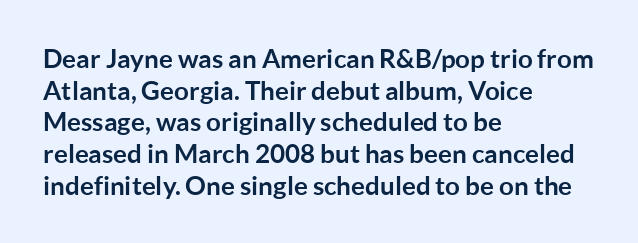
The image shows 26 px bold type, upright; set left-aligned, line spacing 1.22x, normal letter spacing, not underlined.
